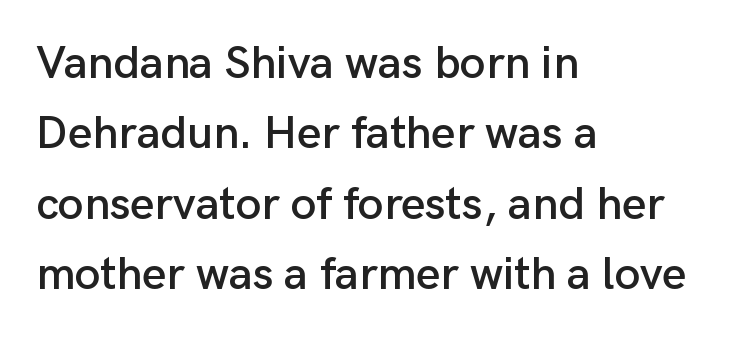
In terms of posture, this sample is upright. The passage shown stacks its lines at a standard gap. There is no visible air inserted between adjacent glyphs. Varying glyph widths throughout — classic text-font behaviour.
